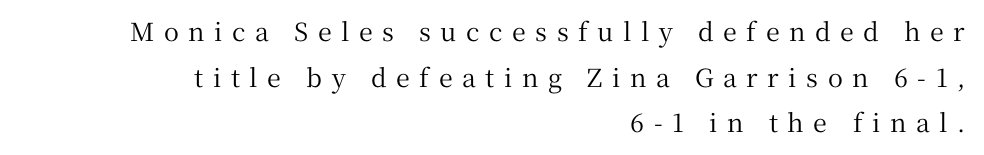
{"italic": "no", "underline": "no", "align": "right", "line_spacing_ratio": 1.83, "letter_spacing": "wide", "letter_spacing_em": 0.38, "glyph_px": 25}
